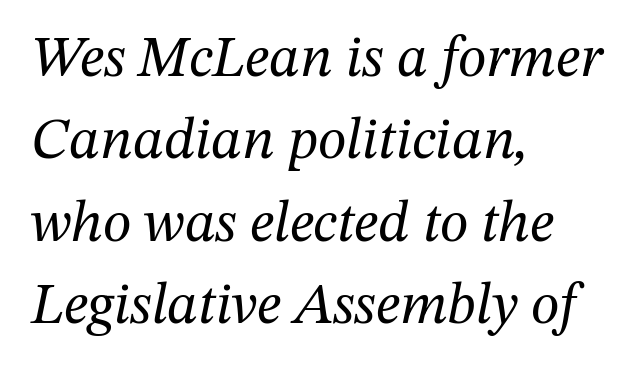
{"serif": "yes", "italic": "yes", "lean": "right", "slant_degrees": 12, "bold": "no", "weight": "regular", "width": "normal", "stroke_contrast": "medium", "x_height": "medium", "monospaced": "no", "underline": "no", "align": "left", "line_spacing": "normal", "line_spacing_ratio": 1.42, "letter_spacing": "normal", "letter_spacing_em": 0.0, "glyph_px": 58}
